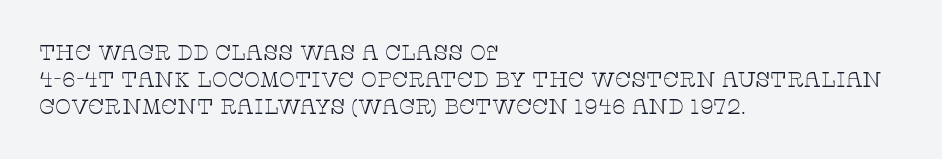
{"italic": "no", "bold": "no", "underline": "no", "align": "left", "line_spacing": "normal", "line_spacing_ratio": 1.29, "letter_spacing": "normal", "letter_spacing_em": 0.0, "glyph_px": 21}
